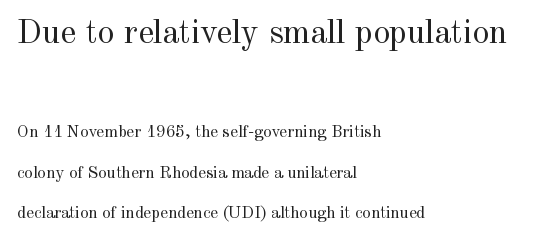
The earlier block is typeset at a bigger size than the later block. The glyphs are unaccompanied by any horizontal stroke below them. Summary of weight: not heavy and not bold. Posture: upright roman.
